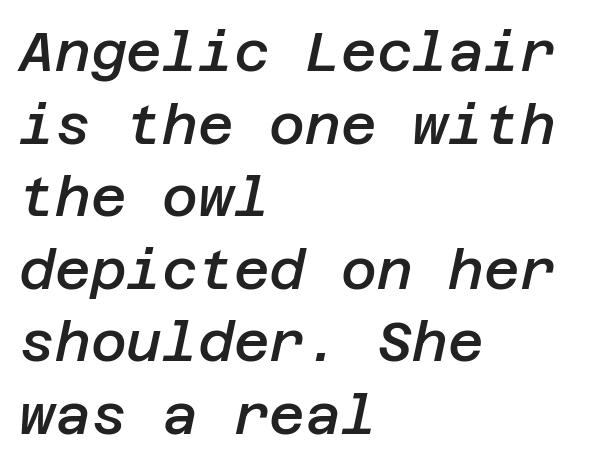
Q: Is the text bold? A: Semi-bold.
Q: Is the text italic (slanted)? A: Yes, it leans right by about 12 degrees.
Q: Is the text underlined? A: No.
Q: How is the paragraph aligned? A: Left-aligned.
Q: Is the spacing between letters normal or unusually wide? A: Normal.
Q: Is the spacing between lines tight, normal or loose? A: Normal.
Q: Width (condensed, normal, or wide)? A: Normal.
Q: Stroke contrast? A: Low.
Q: x-height? A: Large.
